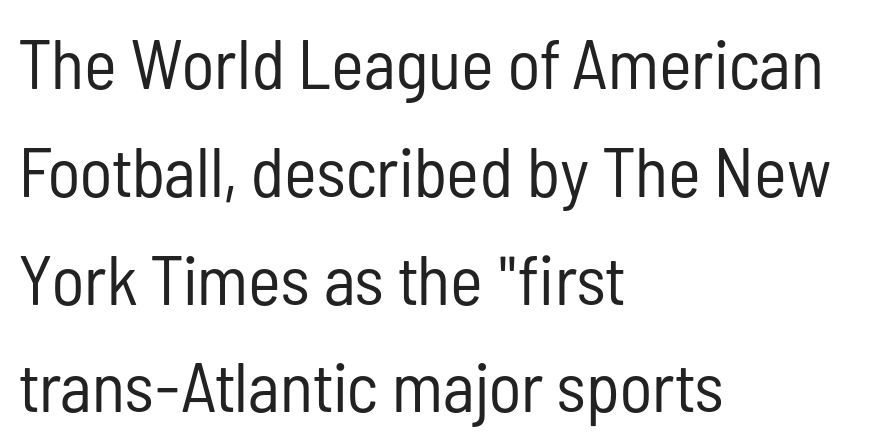
{"serif": "no", "italic": "no", "bold": "no", "weight": "regular", "width": "condensed", "stroke_contrast": "low", "x_height": "medium", "monospaced": "no", "underline": "no", "align": "left", "line_spacing": "normal", "line_spacing_ratio": 1.54, "letter_spacing": "normal", "letter_spacing_em": 0.0, "glyph_px": 70}
